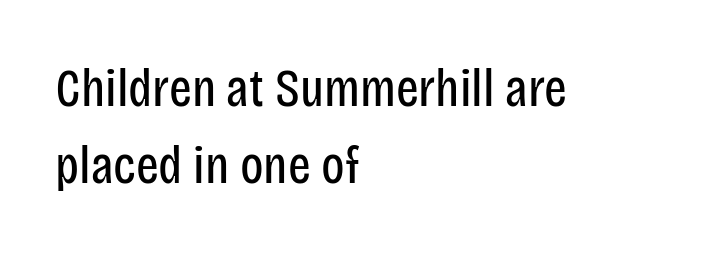
The letters stand upright; this is a roman face. Is the stroke heavy? The answer is a plain regular-or-lighter. The space between consecutive lines is moderate. The passage shown is typed in a proportional face where columns would drift.
